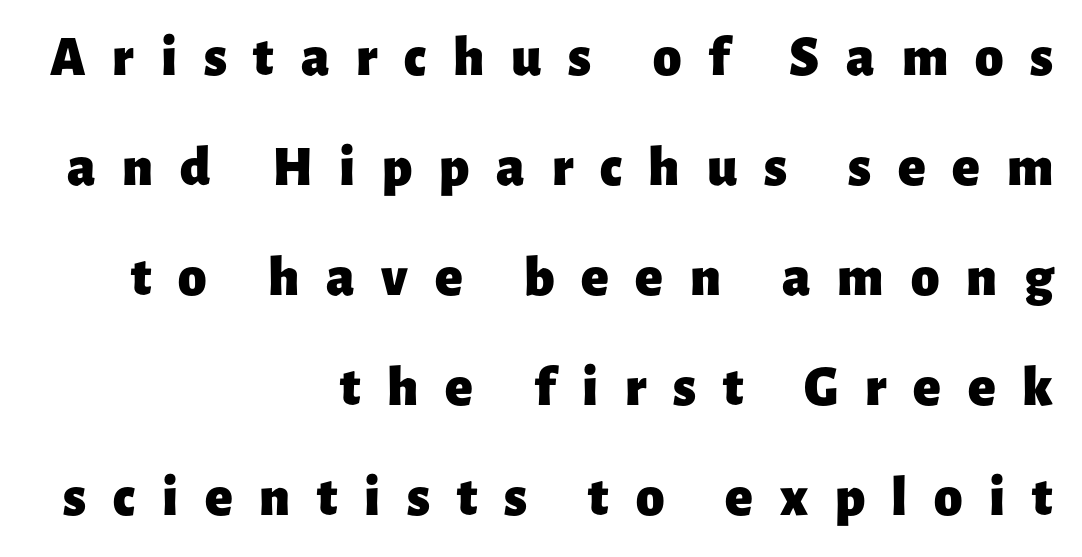
{"serif": "no", "italic": "no", "bold": "yes", "weight": "heavy", "width": "normal", "stroke_contrast": "low", "x_height": "medium", "monospaced": "no", "underline": "no", "align": "right", "line_spacing": "loose", "line_spacing_ratio": 1.93, "letter_spacing": "wide", "letter_spacing_em": 0.47, "glyph_px": 57}
